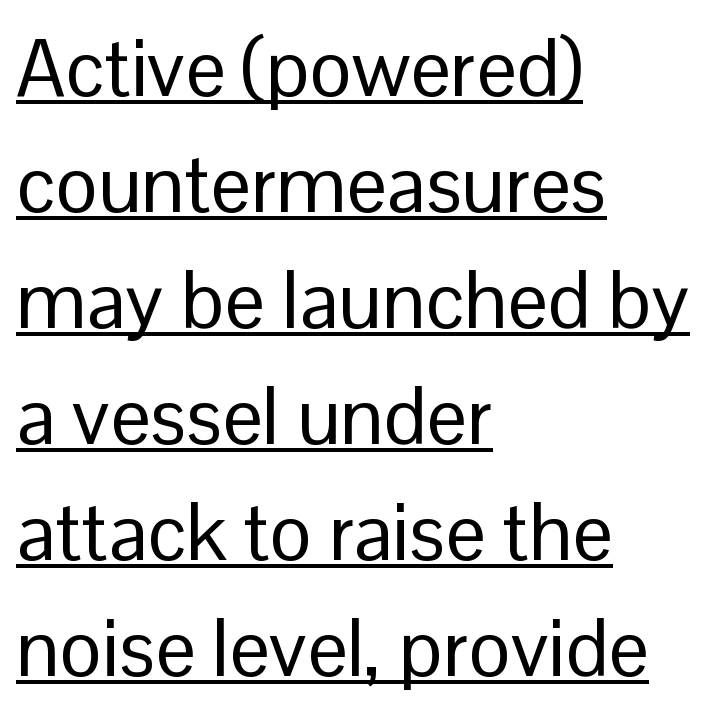
The image shows 80 px regular-weight sans-serif type, upright; set left-aligned, normal line spacing (1.45x), normal letter spacing, underlined; low stroke contrast and a medium x-height.
